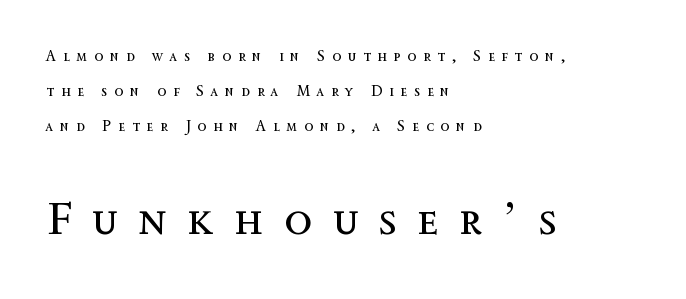
The image shows 46 px regular-weight type, upright; set left-aligned, loose line spacing (2.35x), unusually wide letter spacing (+0.45 em), not underlined; the second (bottom) block is 3.07x larger; a medium x-height.
